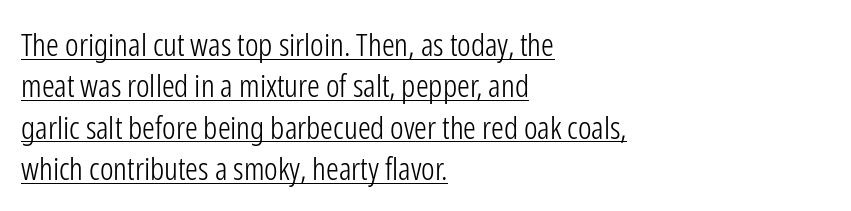
{"serif": "no", "italic": "no", "bold": "no", "weight": "light", "width": "condensed", "stroke_contrast": "low", "x_height": "medium", "monospaced": "no", "underline": "yes", "align": "left", "line_spacing": "normal", "line_spacing_ratio": 1.29, "letter_spacing": "normal", "letter_spacing_em": 0.0, "glyph_px": 32}
